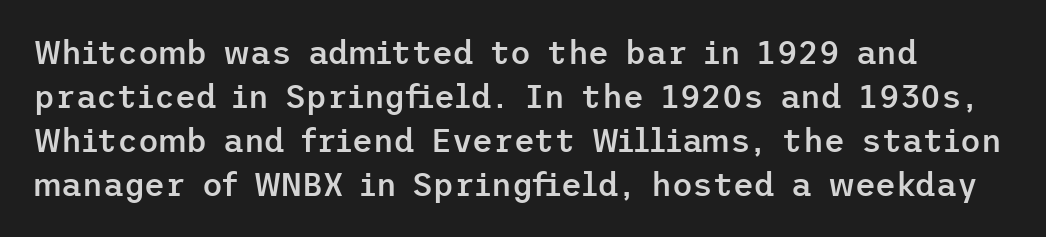
This is roman type, the default non-slanted kind. This sample uses plain, unmodified letter spacing. Decoration check: the copy has no underline. Horizontal bands of white between lines are of average thickness. Are there feet on the stems? There aren't — it's a sans. Semibold letterforms, between regular and bold.
